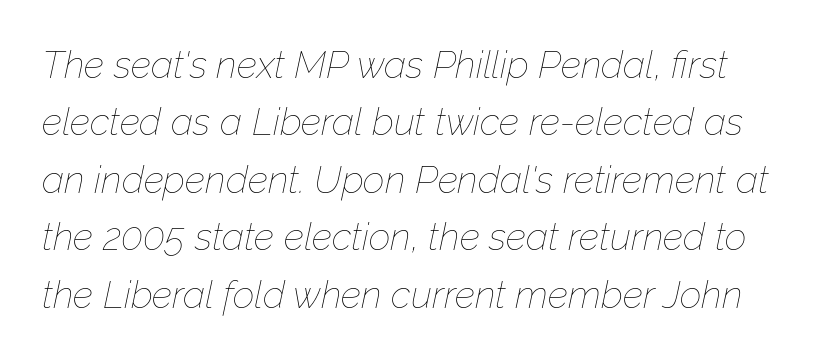
Every character sits at an angle, as italics do. The strokes carry an ordinary text weight at most. The words here are not underlined. The passage shown is typed in a proportional face where columns would drift. The lines sit at an ordinary, default distance from one another.
